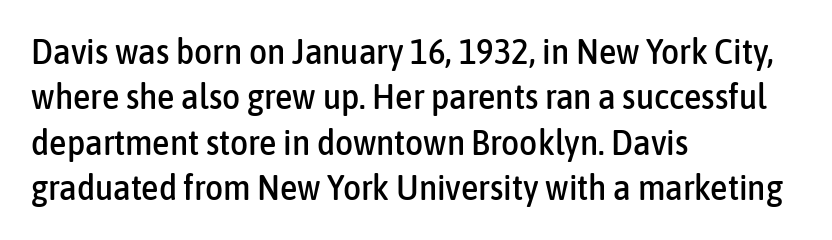
{"serif": "no", "italic": "no", "width": "condensed", "stroke_contrast": "low", "x_height": "medium", "monospaced": "no", "underline": "no", "align": "left", "line_spacing": "normal", "line_spacing_ratio": 1.3, "letter_spacing": "normal", "letter_spacing_em": 0.0, "glyph_px": 35}
